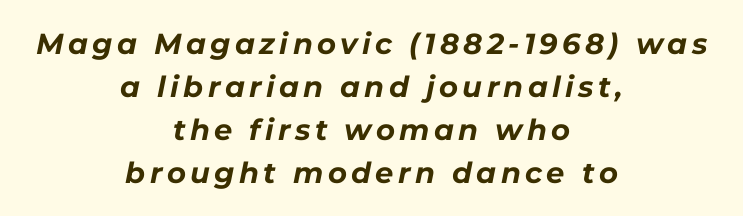
Q: Is the text bold? A: Yes.
Q: Is the text italic (slanted)? A: Yes, it leans right by about 11 degrees.
Q: Is the text underlined? A: No.
Q: How is the paragraph aligned? A: Centered.
Q: Is the spacing between lines tight, normal or loose? A: Normal.
Q: Width (condensed, normal, or wide)? A: Normal.
Q: Stroke contrast? A: Low.
Q: x-height? A: Medium.
Q: Monospaced? A: No.
